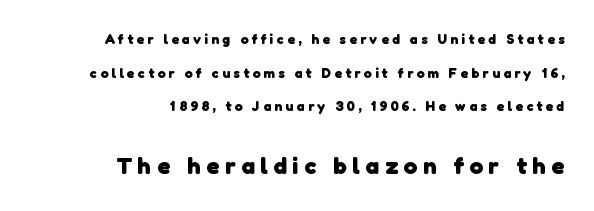
In this sample the second text group is rendered at the bigger scale. Heft: maximum for text — a bold. If you measured baseline to baseline, you'd find a long distance. The letters are spread apart with noticeably loose tracking.
